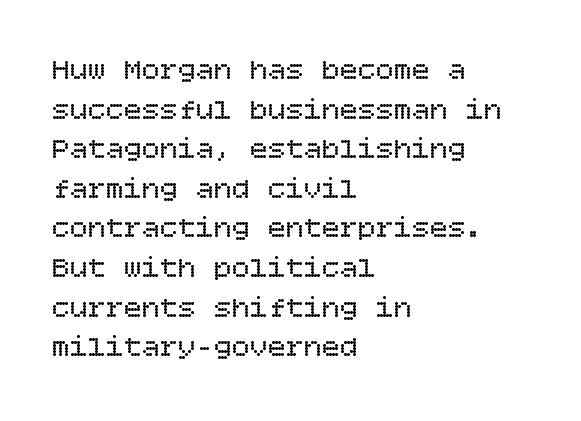
The image shows 30 px regular-weight type, upright; set left-aligned, normal line spacing (1.32x), normal letter spacing, not underlined; low stroke contrast and a large x-height.
